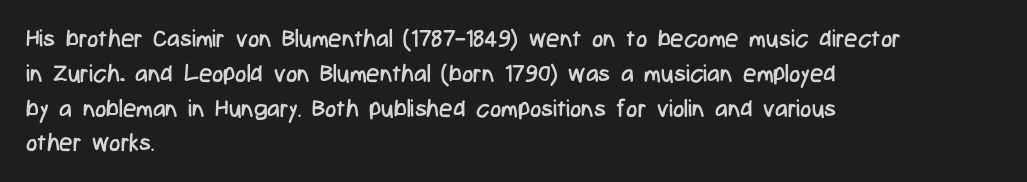
The image shows 24 px text type, upright; set left-aligned, normal line spacing (1.45x), normal letter spacing, not underlined.
